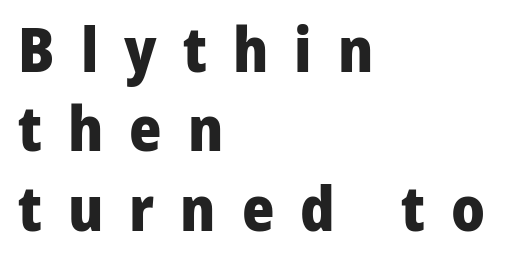
The image shows 62 px heavy sans-serif type, upright; set left-aligned, normal line spacing (1.28x), unusually wide letter spacing (+0.42 em), not underlined; low stroke contrast and a medium x-height.
